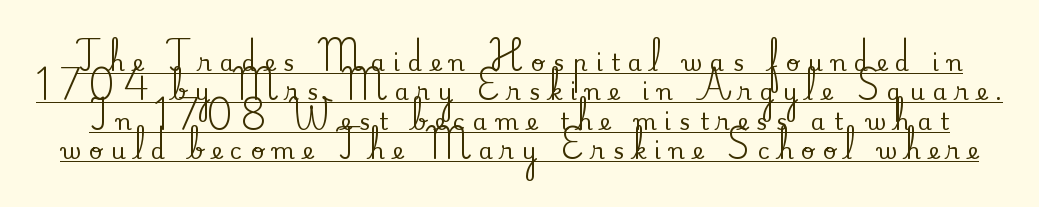
Italic? Not at all — the glyphs are vertical. This sample keeps an unexceptional amount of space between lines. Decoration check: the copy is underlined. The letterforms stand isolated, each surrounded by extra space.
